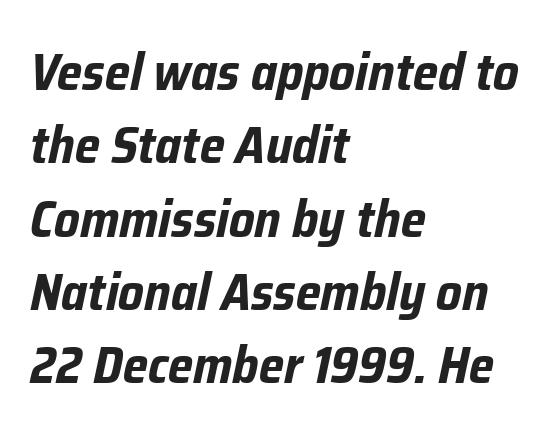
The lettering tilts uniformly, giving the passage an italic look. Here the designer chose a conventional face with non-uniform glyph widths. Nothing unusual about the tracking: characters are spaced as the font intends. The ragged edge is on the right, which tells us the setting is flush left. Line spacing here is normal.
